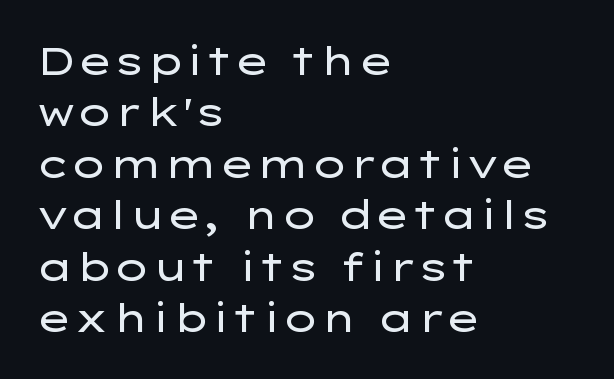
{"serif": "no", "italic": "no", "bold": "no", "weight": "regular", "width": "wide", "stroke_contrast": "low", "x_height": "medium", "monospaced": "no", "underline": "no", "align": "left", "line_spacing": "normal", "line_spacing_ratio": 1.32, "letter_spacing": "normal", "letter_spacing_em": 0.0, "glyph_px": 39}
